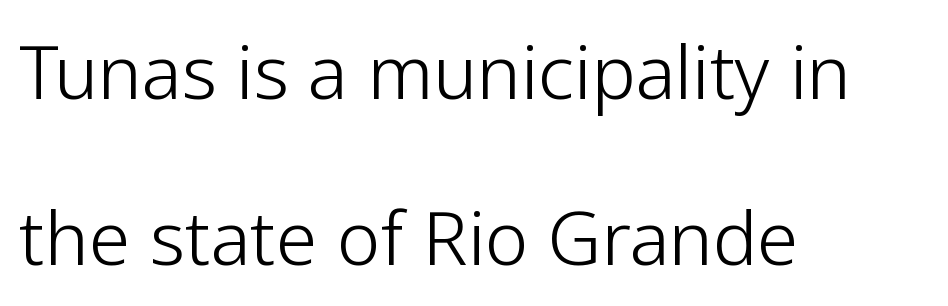
The image shows 74 px light sans-serif type, upright; set left-aligned, loose line spacing (2.24x), normal letter spacing, not underlined; low stroke contrast and a medium x-height.
